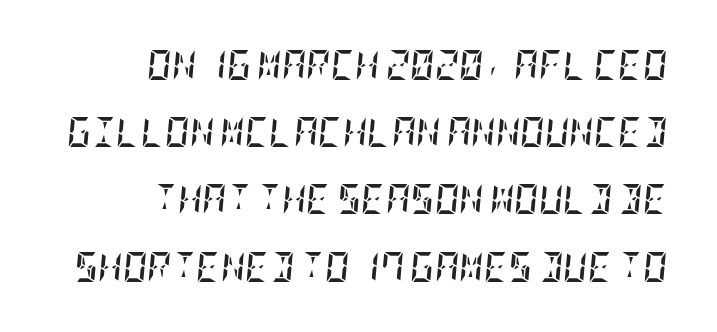
Q: Is the text bold? A: Yes.
Q: Is the text italic (slanted)? A: Yes, it leans right by about 5 degrees.
Q: Is the text underlined? A: No.
Q: How is the paragraph aligned? A: Right-aligned.
Q: Is the spacing between letters normal or unusually wide? A: Normal.
Q: Is the spacing between lines tight, normal or loose? A: Loose.
Q: Width (condensed, normal, or wide)? A: Condensed.
Q: Stroke contrast? A: Low.
Q: x-height? A: Large.
